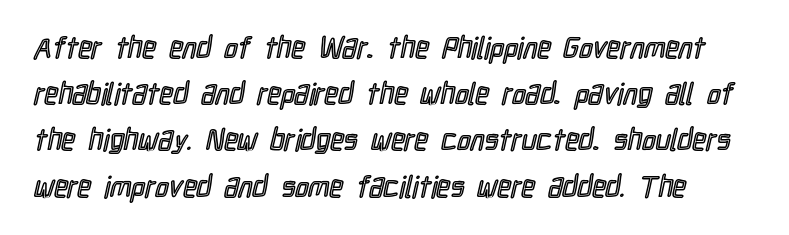
Short note: letters normally spaced. Each new line begins a customary step beneath the previous one. The rendering uses natural spacing where letterforms have individual widths. The glyphs are unaccompanied by any horizontal stroke below them.
